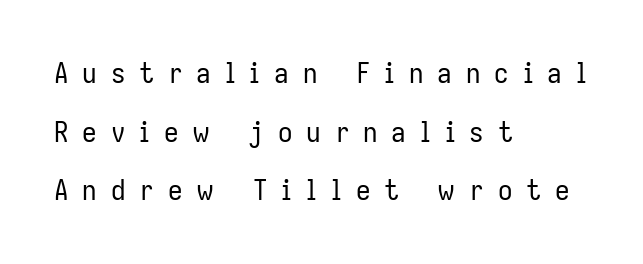
Glyph-to-glyph distance is far greater than everyday printed text. These lines are rendered in a variable-pitch font. Horizontal bands of white between lines are thick stripes. The axis of the letterforms is exactly vertical.
